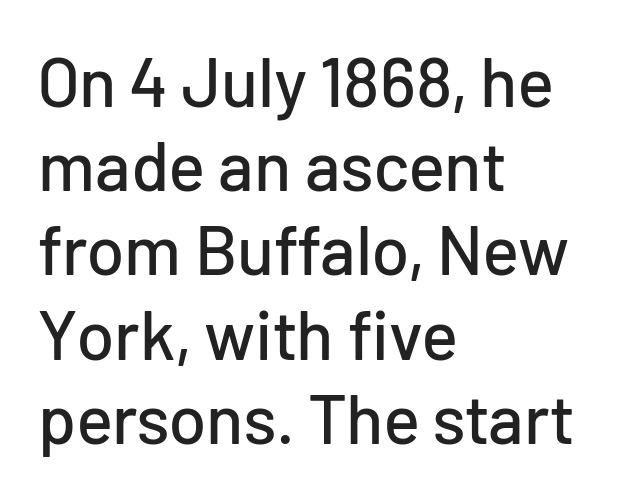
Q: Is the text italic (slanted)? A: No, it is upright.
Q: Is the typeface a serif or a sans-serif typeface? A: Sans-serif.
Q: Is the text underlined? A: No.
Q: How is the paragraph aligned? A: Left-aligned.
Q: Is the spacing between letters normal or unusually wide? A: Normal.
Q: Width (condensed, normal, or wide)? A: Normal.
Q: Stroke contrast? A: Low.
Q: x-height? A: Medium.
Q: Monospaced? A: No.
